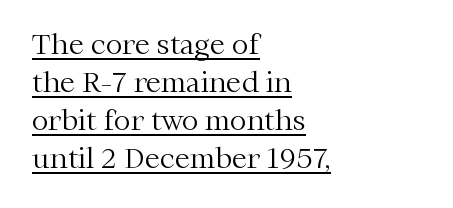
Q: Is the text bold? A: No.
Q: Is the text italic (slanted)? A: No, it is upright.
Q: Is the typeface a serif or a sans-serif typeface? A: Serif.
Q: Is the text underlined? A: Yes.
Q: How is the paragraph aligned? A: Left-aligned.
Q: Is the spacing between letters normal or unusually wide? A: Normal.
Q: Is the spacing between lines tight, normal or loose? A: Normal.
Q: Width (condensed, normal, or wide)? A: Normal.
Q: Stroke contrast? A: Medium.
Q: x-height? A: Medium.
Q: Monospaced? A: No.
